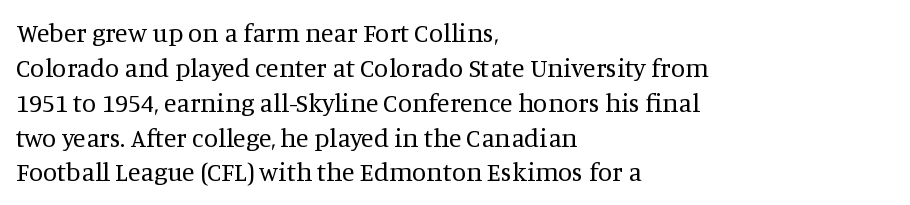
The strip under each line holds only bare page. Short note: letters normally spaced. The axis of the letterforms is exactly vertical. Line spacing here is normal. The rendering anchors every line to the left-hand side.
